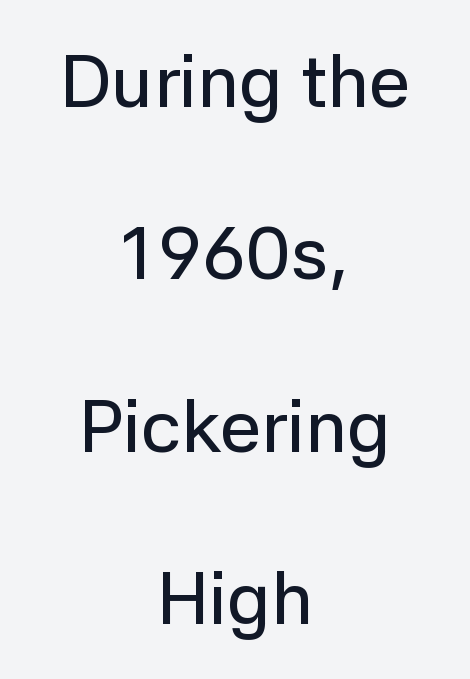
The image shows 74 px sans-serif type, upright; set centered, loose line spacing (2.33x), normal letter spacing, not underlined; low stroke contrast and a medium x-height.
